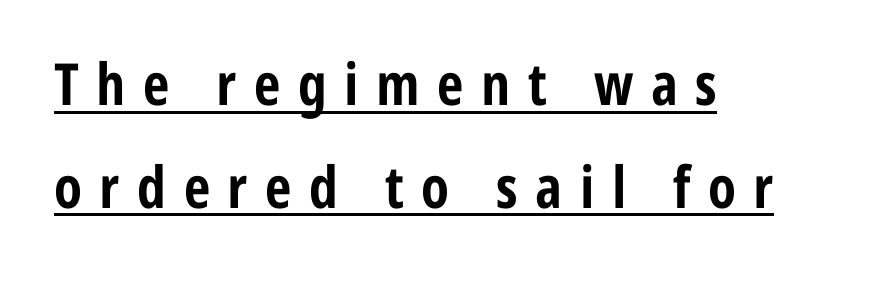
{"serif": "no", "italic": "no", "bold": "yes", "weight": "bold", "width": "condensed", "stroke_contrast": "low", "x_height": "medium", "monospaced": "no", "underline": "yes", "align": "left", "line_spacing_ratio": 1.77, "letter_spacing": "wide", "letter_spacing_em": 0.3, "glyph_px": 58}
